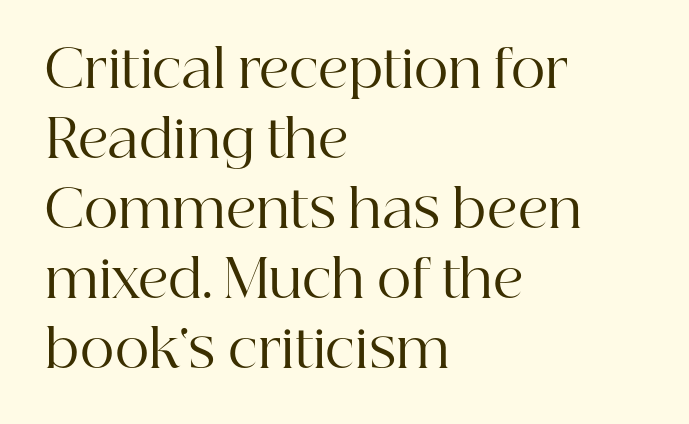
Q: Is the text bold? A: No.
Q: Is the text italic (slanted)? A: No, it is upright.
Q: Is the typeface a serif or a sans-serif typeface? A: Serif.
Q: Is the text underlined? A: No.
Q: How is the paragraph aligned? A: Left-aligned.
Q: Is the spacing between letters normal or unusually wide? A: Normal.
Q: Is the spacing between lines tight, normal or loose? A: Normal.
Q: Width (condensed, normal, or wide)? A: Normal.
Q: Stroke contrast? A: High.
Q: x-height? A: Medium.
Q: Monospaced? A: No.
